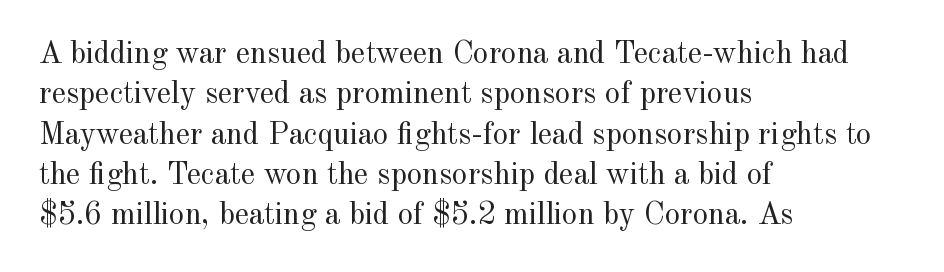
The face used here is rendered with its standard letterfit. The zone under the glyphs is completely vacant. Serif or sans? Serif — the stroke terminals have little feet. Proportional: the letters do not fall into vertical columns. Style check: upright. Caption: multi-line text, flush left, ragged right.
